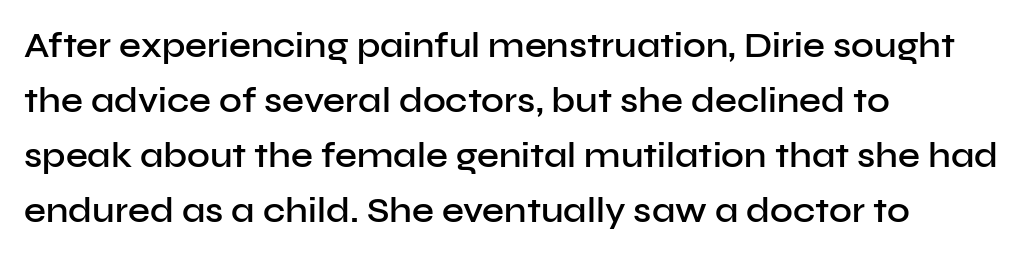
The image shows 35 px semibold sans-serif type, upright; set left-aligned, normal line spacing (1.57x), normal letter spacing, not underlined; low stroke contrast and a medium x-height.
